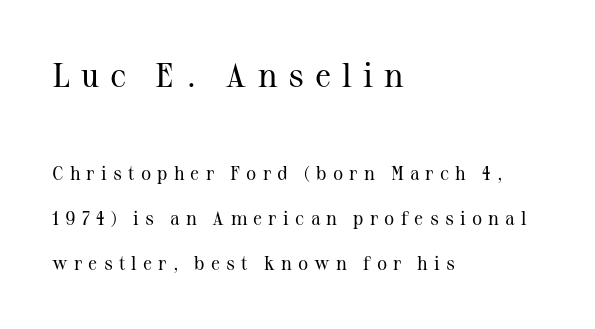
{"serif": "yes", "italic": "no", "bold": "no", "weight": "regular", "width": "normal", "stroke_contrast": "medium", "x_height": "medium", "monospaced": "no", "underline": "no", "align": "left", "line_spacing": "loose", "line_spacing_ratio": 2.37, "letter_spacing": "wide", "letter_spacing_em": 0.32, "larger_block": "first", "size_ratio": 1.79, "glyph_px": 34}
